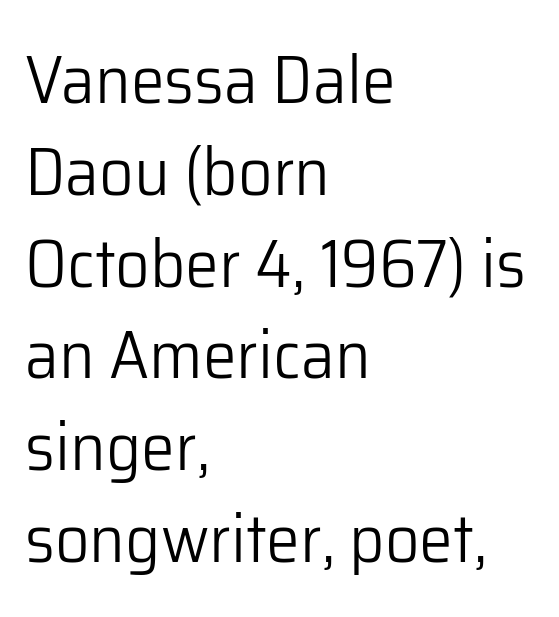
{"serif": "no", "italic": "no", "bold": "no", "weight": "light", "width": "normal", "stroke_contrast": "low", "x_height": "medium", "monospaced": "no", "underline": "no", "align": "left", "line_spacing": "normal", "line_spacing_ratio": 1.35, "letter_spacing": "normal", "letter_spacing_em": 0.0, "glyph_px": 68}
